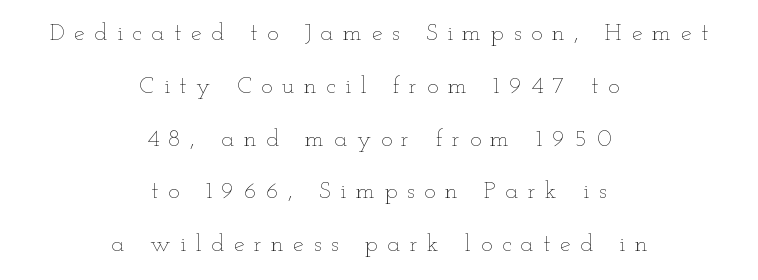
{"italic": "no", "bold": "no", "underline": "no", "align": "center", "line_spacing": "loose", "line_spacing_ratio": 2.2, "letter_spacing": "wide", "letter_spacing_em": 0.4, "glyph_px": 24}
